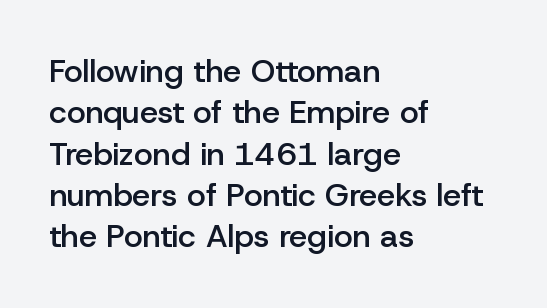
{"serif": "no", "italic": "no", "bold": "semi", "weight": "semibold", "width": "normal", "stroke_contrast": "low", "x_height": "medium", "monospaced": "no", "underline": "no", "align": "left", "line_spacing": "normal", "line_spacing_ratio": 1.29, "letter_spacing": "normal", "letter_spacing_em": 0.0, "glyph_px": 32}
